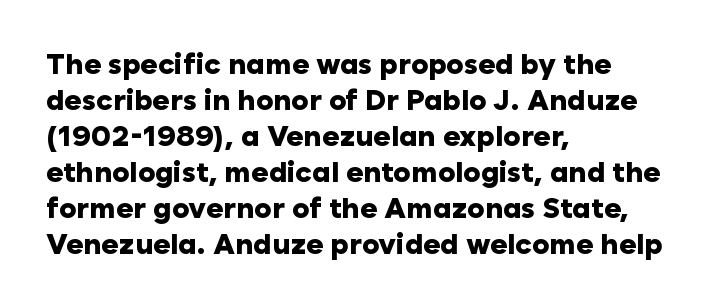
Q: Is the text bold? A: Yes.
Q: Is the text italic (slanted)? A: No, it is upright.
Q: Is the typeface a serif or a sans-serif typeface? A: Sans-serif.
Q: Is the text underlined? A: No.
Q: How is the paragraph aligned? A: Left-aligned.
Q: Is the spacing between letters normal or unusually wide? A: Normal.
Q: Width (condensed, normal, or wide)? A: Normal.
Q: Stroke contrast? A: Low.
Q: x-height? A: Medium.
Q: Monospaced? A: No.
